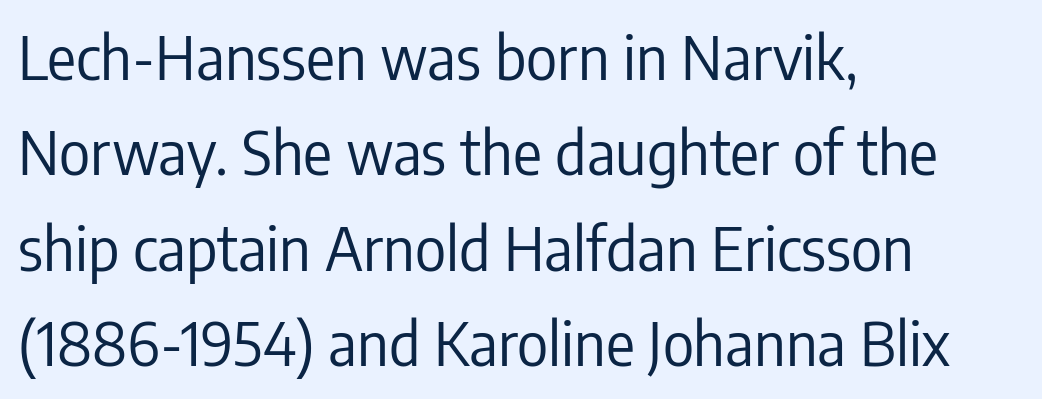
The image shows 60 px regular-weight, condensed sans-serif type, upright; set left-aligned, normal line spacing (1.59x), normal letter spacing, not underlined; low stroke contrast and a medium x-height.
